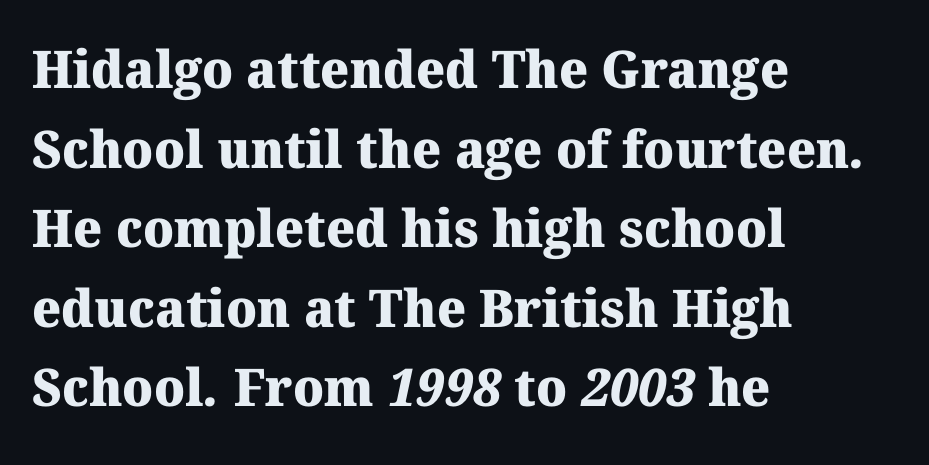
The image shows 52 px heavy serif type; set left-aligned, normal line spacing (1.53x), normal letter spacing, not underlined; medium stroke contrast and a medium x-height.
